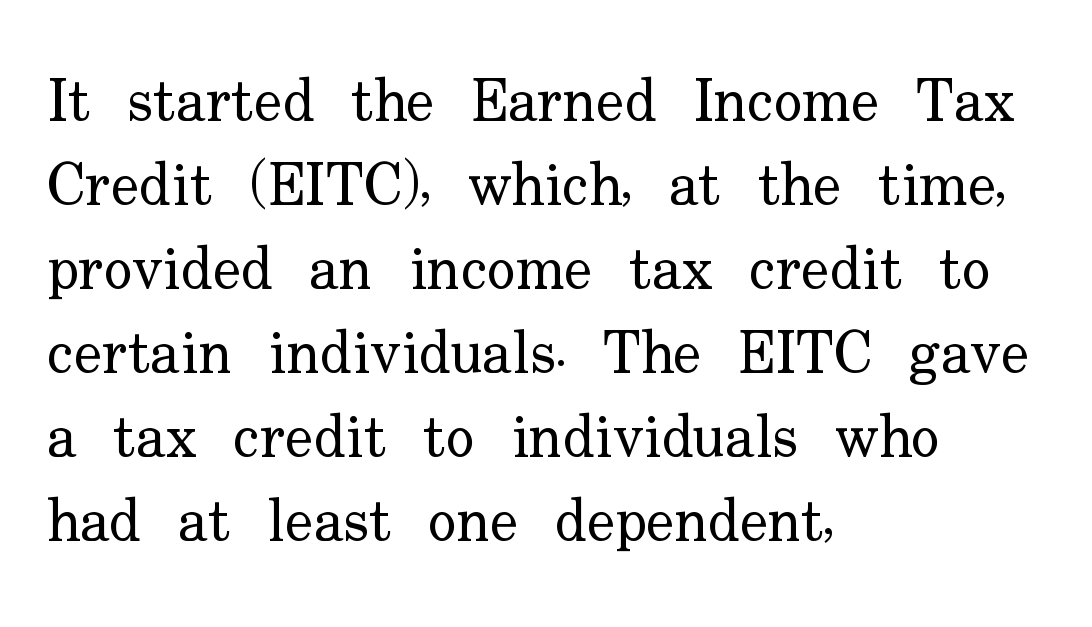
The image shows 60 px regular-weight serif type, upright; set left-aligned, normal line spacing (1.4x), normal letter spacing, not underlined; low stroke contrast and a small x-height.
